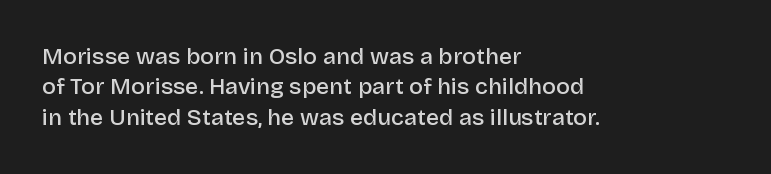
Q: Is the text bold? A: Semi-bold.
Q: Is the text italic (slanted)? A: No, it is upright.
Q: Is the text underlined? A: No.
Q: How is the paragraph aligned? A: Left-aligned.
Q: Is the spacing between letters normal or unusually wide? A: Normal.
Q: Is the spacing between lines tight, normal or loose? A: Normal.
